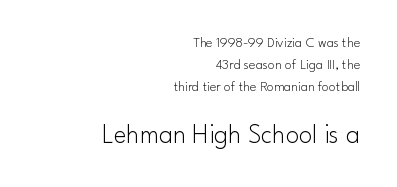
The image shows 27 px text type, upright; set right-aligned, normal line spacing (1.56x), normal letter spacing, not underlined; the second (bottom) block is 1.93x larger.
